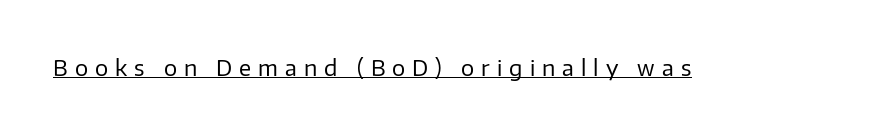
Q: Is the text bold? A: No.
Q: Is the text italic (slanted)? A: No, it is upright.
Q: Is the text underlined? A: Yes.
Q: Is the spacing between letters normal or unusually wide? A: Unusually wide.
